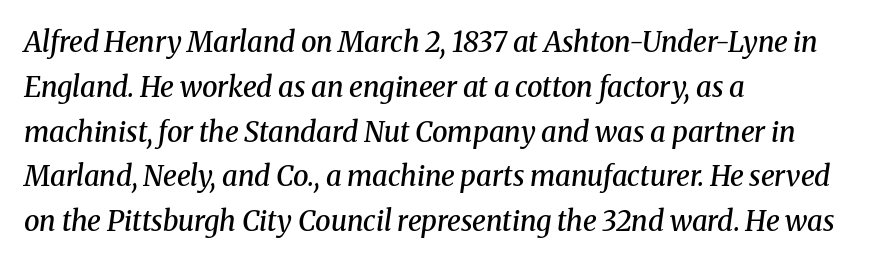
{"serif": "yes", "italic": "yes", "lean": "right", "slant_degrees": 8, "bold": "semi", "weight": "semibold", "width": "normal", "stroke_contrast": "medium", "x_height": "medium", "monospaced": "no", "underline": "no", "align": "left", "line_spacing": "normal", "line_spacing_ratio": 1.6, "letter_spacing": "normal", "letter_spacing_em": 0.0, "glyph_px": 28}
